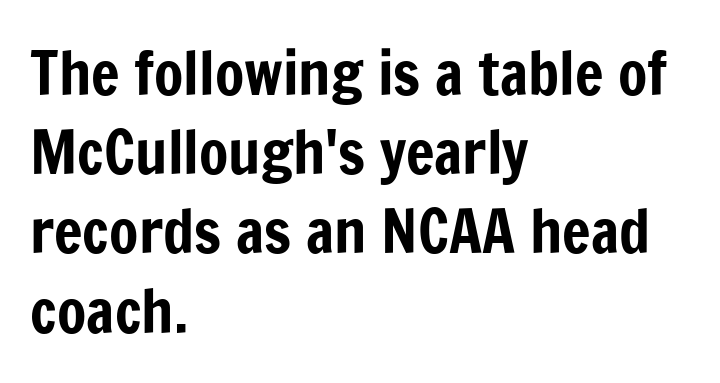
{"serif": "no", "italic": "no", "width": "condensed", "stroke_contrast": "low", "x_height": "medium", "monospaced": "no", "underline": "no", "align": "left", "line_spacing": "normal", "line_spacing_ratio": 1.32, "letter_spacing": "normal", "letter_spacing_em": 0.0, "glyph_px": 60}
